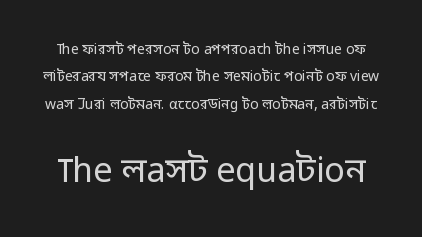
Q: Is the text bold? A: No.
Q: Is the text italic (slanted)? A: No, it is upright.
Q: Is the typeface a serif or a sans-serif typeface? A: Sans-serif.
Q: Is the text underlined? A: No.
Q: Is the spacing between letters normal or unusually wide? A: Normal.
Q: Is the spacing between lines tight, normal or loose? A: Loose.
Q: Which block of text is set in a larger size, the first (top) or the second (bottom)? A: The second (bottom) one.
Q: Width (condensed, normal, or wide)? A: Normal.
Q: Stroke contrast? A: Low.
Q: x-height? A: Medium.
Q: Monospaced? A: No.
